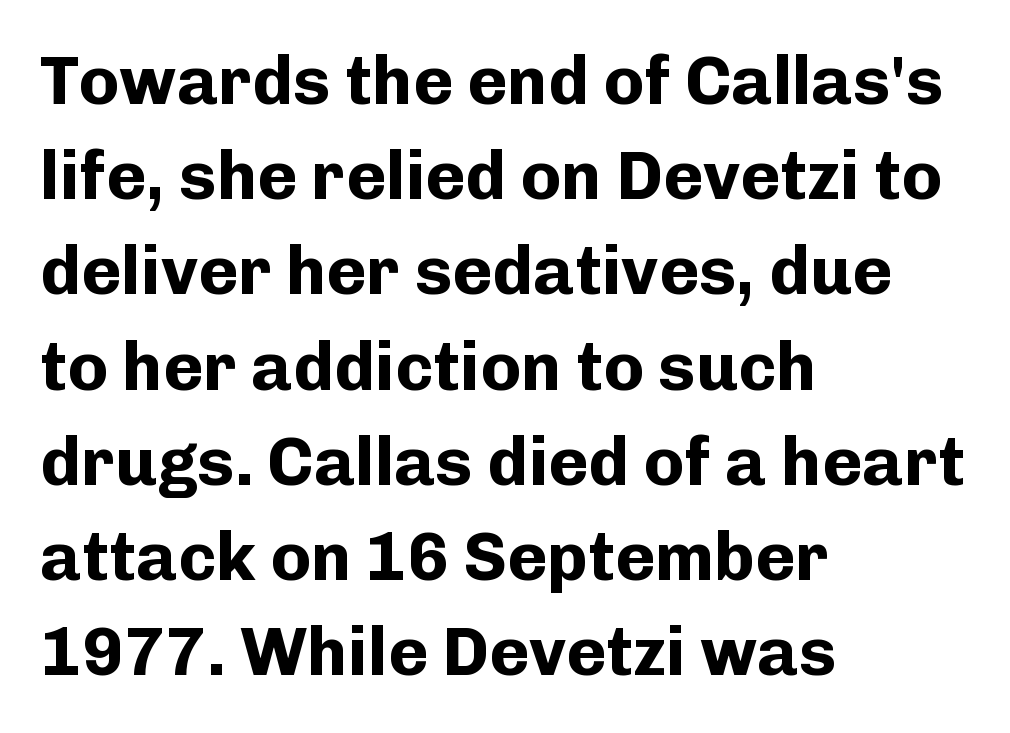
The image shows 68 px bold sans-serif type, upright; set left-aligned, normal line spacing (1.4x), normal letter spacing, not underlined; low stroke contrast and a medium x-height.
